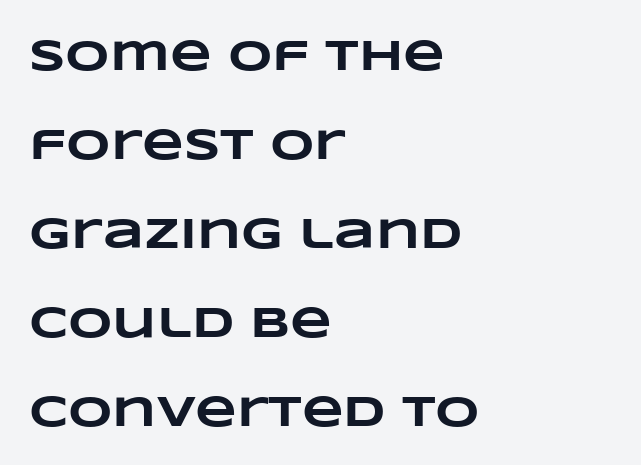
Q: Is the text bold? A: Yes.
Q: Is the text underlined? A: No.
Q: How is the paragraph aligned? A: Left-aligned.
Q: Is the spacing between letters normal or unusually wide? A: Normal.
Q: Is the spacing between lines tight, normal or loose? A: Loose.
Q: Width (condensed, normal, or wide)? A: Wide.
Q: Stroke contrast? A: Low.
Q: x-height? A: Large.
Q: Monospaced? A: No.
